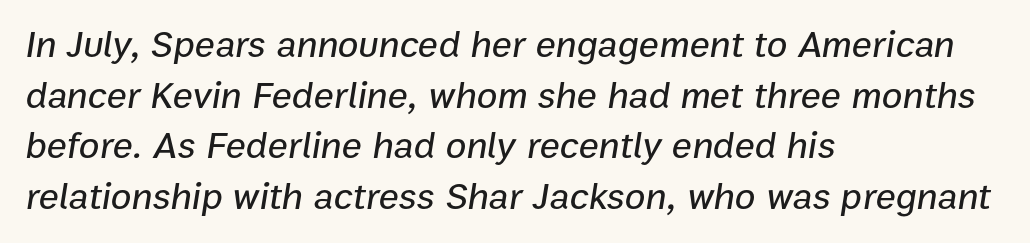
Q: Is the text italic (slanted)? A: Yes, it leans right by about 9 degrees.
Q: Is the text underlined? A: No.
Q: How is the paragraph aligned? A: Left-aligned.
Q: Is the spacing between letters normal or unusually wide? A: Normal.
Q: Is the spacing between lines tight, normal or loose? A: Normal.
Q: Width (condensed, normal, or wide)? A: Normal.
Q: Stroke contrast? A: Low.
Q: x-height? A: Medium.
Q: Monospaced? A: No.
